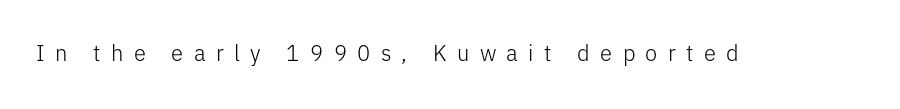
The image shows 22 px text type, upright; set unusually wide letter spacing (+0.47 em), not underlined.
